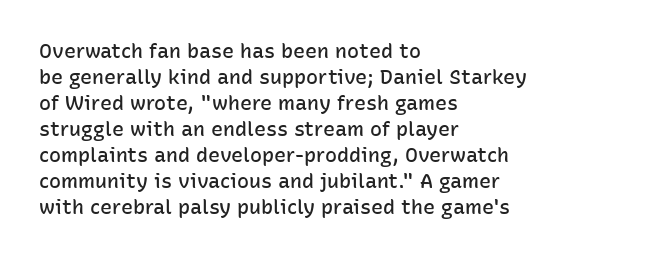
Q: Is the text bold? A: Semi-bold.
Q: Is the text italic (slanted)? A: No, it is upright.
Q: Is the text underlined? A: No.
Q: How is the paragraph aligned? A: Left-aligned.
Q: Is the spacing between letters normal or unusually wide? A: Normal.
Q: Is the spacing between lines tight, normal or loose? A: Normal.
